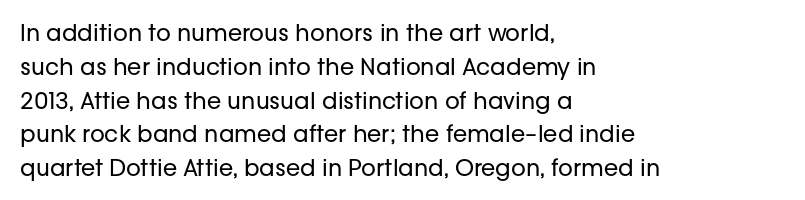
Just letters on the line, the space beneath them empty. Evenly set lines give the paragraph a standard silhouette. Heft: none added — not bold. Notice how the passage keeps a crisp vertical edge on the left only. No extra tracking has been applied to these lines. A roman cut, with each character standing at attention.
